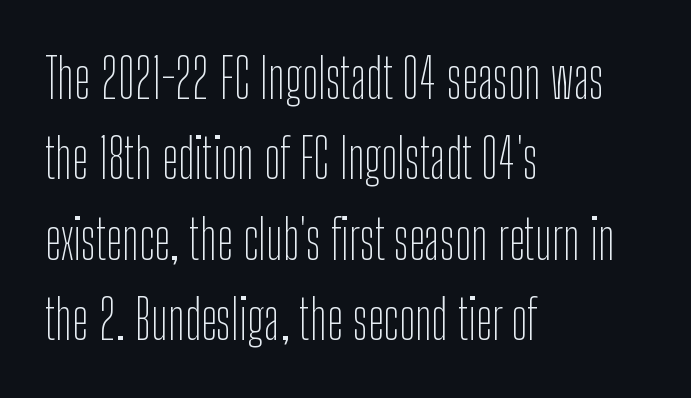
These lines are set flush left with a ragged right edge. Successive baselines arrive at the customary interval. Bold? No — there's no thickening of the strokes. Compared with typical body copy, the letter spacing here is the same.
